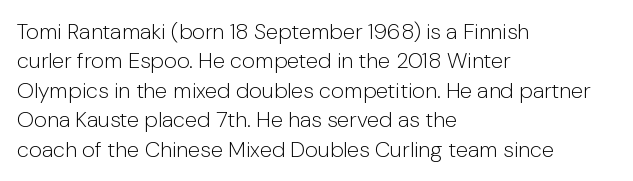
Q: Is the text bold? A: No.
Q: Is the text italic (slanted)? A: No, it is upright.
Q: Is the text underlined? A: No.
Q: How is the paragraph aligned? A: Left-aligned.
Q: Is the spacing between letters normal or unusually wide? A: Normal.
Q: Is the spacing between lines tight, normal or loose? A: Normal.
